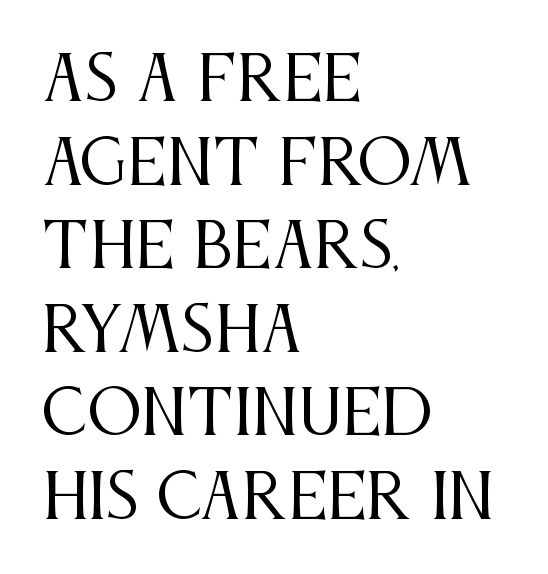
The image shows 61 px regular-weight, condensed serif type, upright; set left-aligned, normal line spacing (1.37x), normal letter spacing, not underlined; medium stroke contrast and a large x-height.
